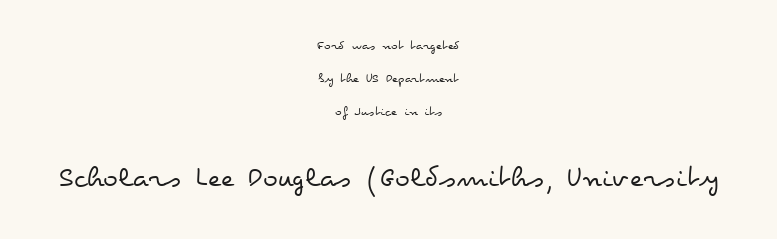
Weight: in the light-to-regular range. Character widths vary here, with narrow letters taking less room than wide ones. Neither beginnings nor endings align; midpoints do. Caption: upper text group reduced, lower text group enlarged. A great deal of white space separates one row of letters from the next. In terms of letterspacing, this is plain default setting.
